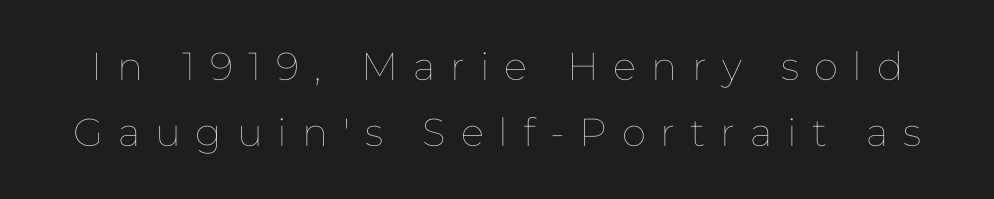
The image shows 39 px thin type, upright; set normal line spacing (1.7x), unusually wide letter spacing (+0.38 em), not underlined; low stroke contrast and a medium x-height.
